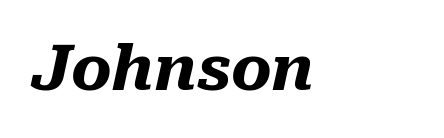
The image shows 62 px heavy type, italic (leaning right); set left-aligned, normal letter spacing, not underlined; medium stroke contrast and a medium x-height.
